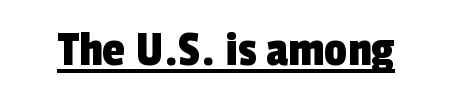
The image shows 51 px condensed sans-serif type; set normal letter spacing, underlined; a medium x-height.
